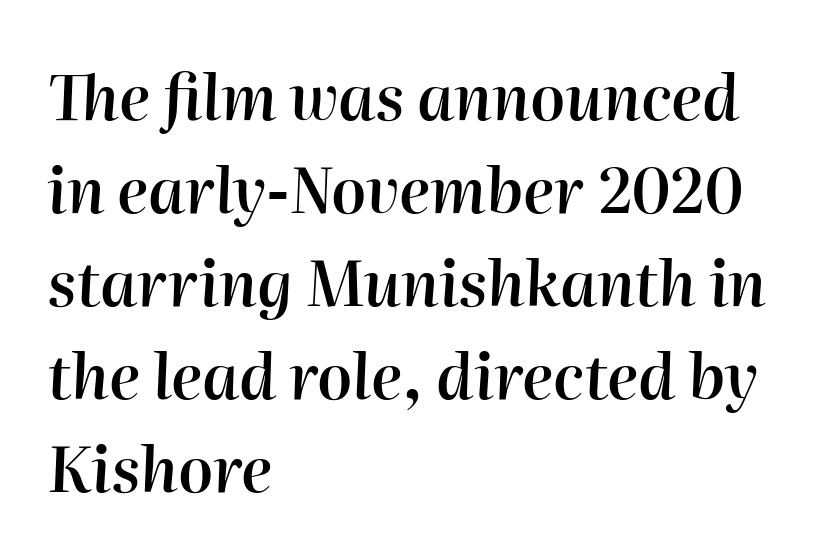
Q: Is the text bold? A: Semi-bold.
Q: Is the text italic (slanted)? A: Yes, it leans right by about 2 degrees.
Q: Is the text underlined? A: No.
Q: How is the paragraph aligned? A: Left-aligned.
Q: Is the spacing between letters normal or unusually wide? A: Normal.
Q: Is the spacing between lines tight, normal or loose? A: Normal.
Q: Width (condensed, normal, or wide)? A: Normal.
Q: Stroke contrast? A: High.
Q: x-height? A: Medium.
Q: Monospaced? A: No.
